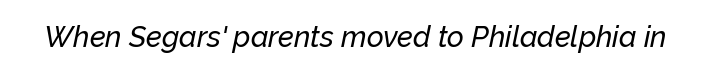
Note the varied advance widths — an 'i' is clearly narrower than an 'm'. The specimen omits any rule beneath the text block's lines. Quick note: italic. Nobody touched the tracking dial on this one.
